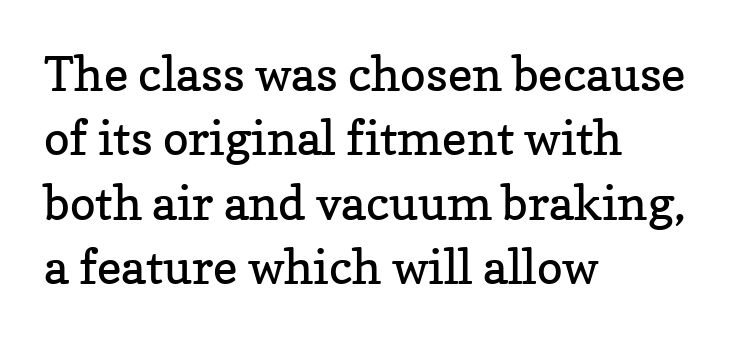
Q: Is the text bold? A: No.
Q: Is the text italic (slanted)? A: No, it is upright.
Q: Is the typeface a serif or a sans-serif typeface? A: Serif.
Q: Is the text underlined? A: No.
Q: How is the paragraph aligned? A: Left-aligned.
Q: Is the spacing between letters normal or unusually wide? A: Normal.
Q: Is the spacing between lines tight, normal or loose? A: Normal.
Q: Width (condensed, normal, or wide)? A: Normal.
Q: Stroke contrast? A: Low.
Q: x-height? A: Medium.
Q: Monospaced? A: No.
